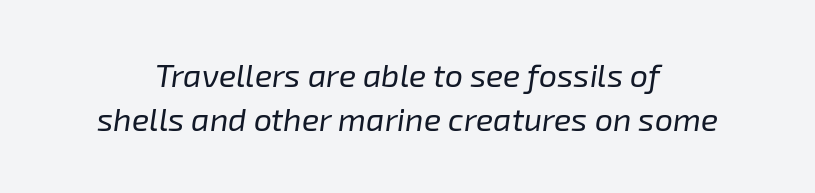
Q: Is the text bold? A: No.
Q: Is the text italic (slanted)? A: Yes, it leans right by about 8 degrees.
Q: Is the text underlined? A: No.
Q: How is the paragraph aligned? A: Centered.
Q: Is the spacing between letters normal or unusually wide? A: Normal.
Q: Is the spacing between lines tight, normal or loose? A: Normal.
Q: Width (condensed, normal, or wide)? A: Normal.
Q: Stroke contrast? A: Low.
Q: x-height? A: Medium.
Q: Monospaced? A: No.
